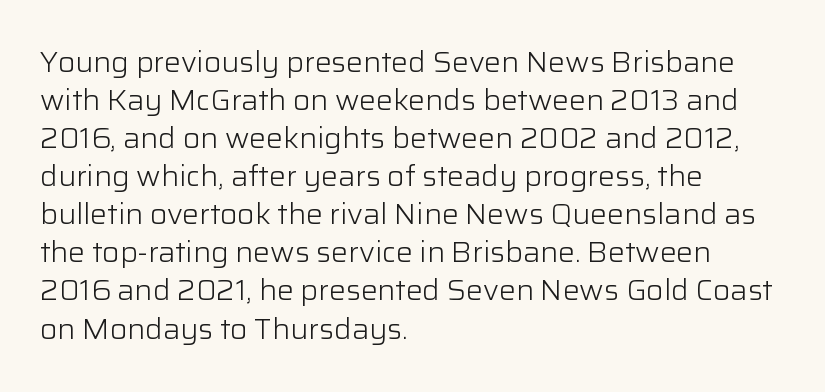
The type family on display is of the sans-serif kind. Stems here are at most as thick as an everyday book face. Which margin do the lines hug? The left one — the right edge is uneven. Looks like regular typesetting: each glyph gets only the width it needs. Reading down the column, the eye jumps a familiar distance to each next line. Observe the ordinary spacing: letters are neighbours, not strangers.
